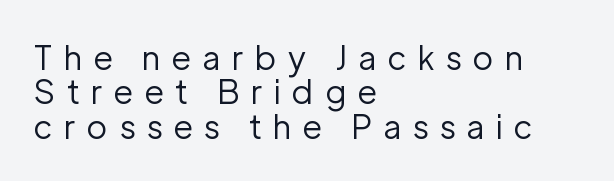
Q: Is the text bold? A: No.
Q: Is the text italic (slanted)? A: No, it is upright.
Q: Is the typeface a serif or a sans-serif typeface? A: Sans-serif.
Q: Is the text underlined? A: No.
Q: How is the paragraph aligned? A: Left-aligned.
Q: Is the spacing between letters normal or unusually wide? A: Unusually wide.
Q: Is the spacing between lines tight, normal or loose? A: Tight.
Q: Width (condensed, normal, or wide)? A: Normal.
Q: Stroke contrast? A: Low.
Q: x-height? A: Medium.
Q: Monospaced? A: No.
